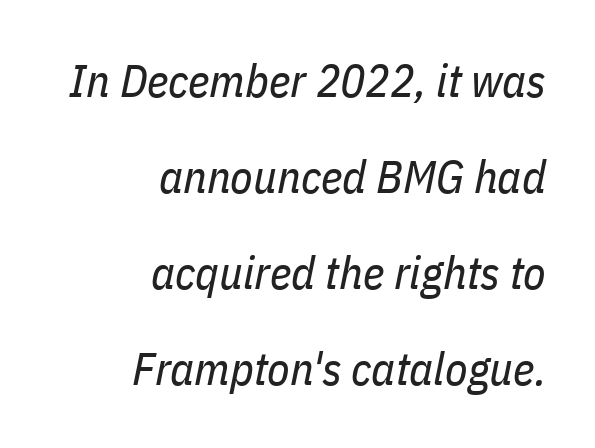
Q: Is the text bold? A: No.
Q: Is the text italic (slanted)? A: Yes, it leans right by about 11 degrees.
Q: Is the text underlined? A: No.
Q: How is the paragraph aligned? A: Right-aligned.
Q: Is the spacing between letters normal or unusually wide? A: Normal.
Q: Is the spacing between lines tight, normal or loose? A: Loose.
Q: Width (condensed, normal, or wide)? A: Condensed.
Q: Stroke contrast? A: Low.
Q: x-height? A: Medium.
Q: Monospaced? A: No.
